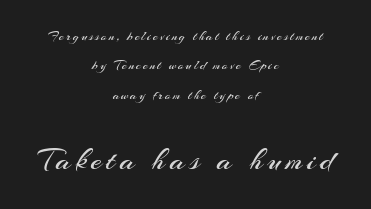
The image shows 32 px regular-weight sans-serif type; set centered, loose line spacing (2.09x), not underlined; the second (bottom) block is 2.29x larger; medium stroke contrast and a small x-height.
